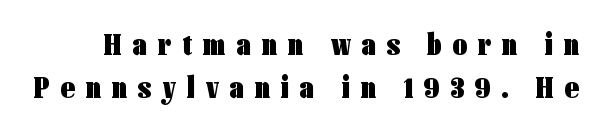
The image shows 31 px heavy, condensed sans-serif type, upright; set normal line spacing (1.4x), unusually wide letter spacing (+0.35 em), not underlined; low stroke contrast and a medium x-height.
